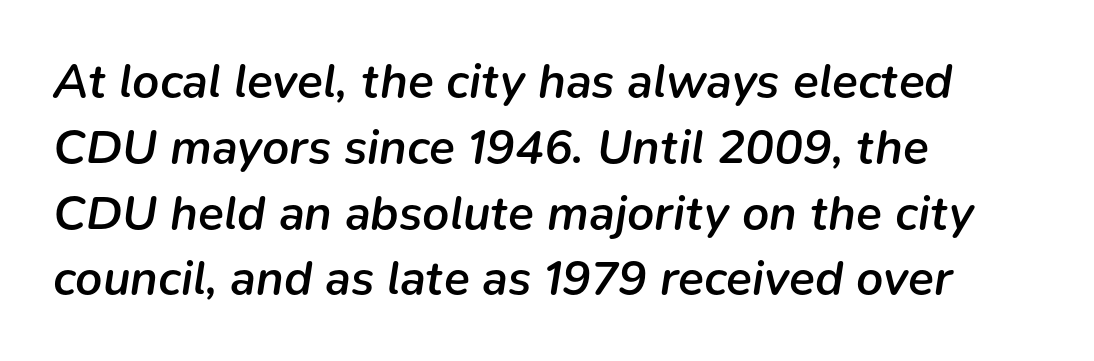
The image shows 48 px semibold type, italic (leaning right); set left-aligned, normal line spacing (1.37x), normal letter spacing, not underlined; low stroke contrast and a medium x-height.
